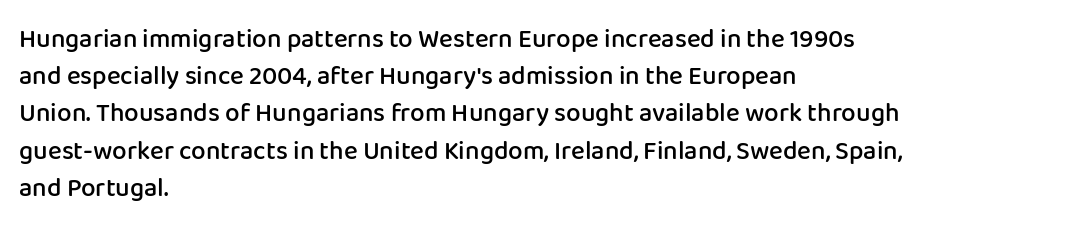
The image shows 26 px text type, upright; set left-aligned, normal line spacing (1.43x), normal letter spacing, not underlined.
